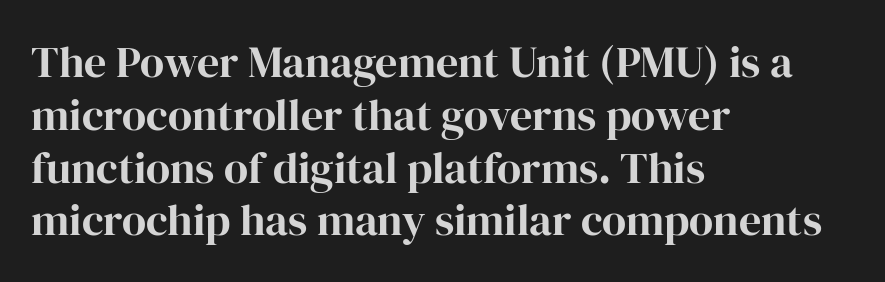
The image shows 44 px serif type, upright; set left-aligned, line spacing 1.2x, normal letter spacing, not underlined; high stroke contrast and a medium x-height.
